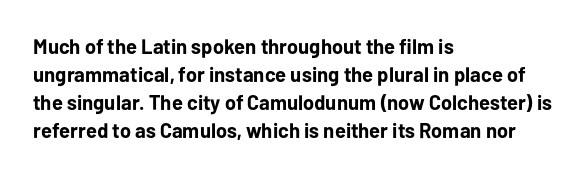
Q: Is the text bold? A: Yes.
Q: Is the text italic (slanted)? A: No, it is upright.
Q: Is the text underlined? A: No.
Q: How is the paragraph aligned? A: Left-aligned.
Q: Is the spacing between letters normal or unusually wide? A: Normal.
Q: Is the spacing between lines tight, normal or loose? A: Normal.
